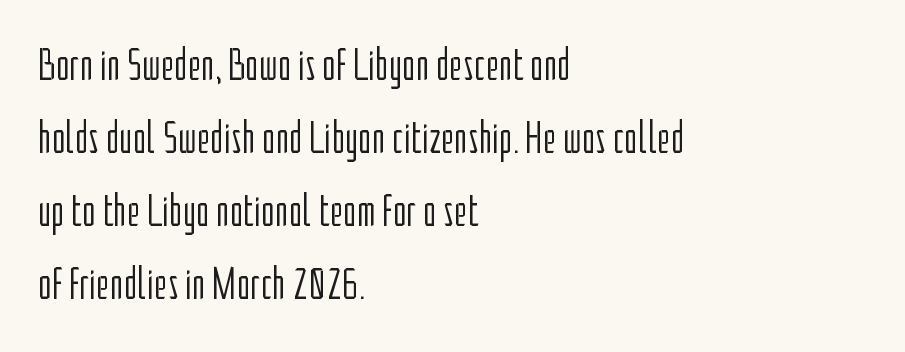
Descenders hang freely into open space. Serif or sans? Sans — the stroke terminals are bare. Varying glyph widths throughout — classic text-font behaviour. Weight: in the light-to-regular range. Italic? Not at all — the glyphs are vertical. Layout note: lines flush left.
